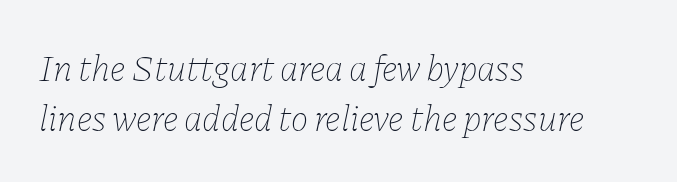
Q: Is the text bold? A: No.
Q: Is the text italic (slanted)? A: Yes, it leans right by about 11 degrees.
Q: Is the text underlined? A: No.
Q: How is the paragraph aligned? A: Left-aligned.
Q: Is the spacing between letters normal or unusually wide? A: Normal.
Q: Is the spacing between lines tight, normal or loose? A: Normal.
Q: Width (condensed, normal, or wide)? A: Normal.
Q: Stroke contrast? A: Low.
Q: x-height? A: Medium.
Q: Monospaced? A: No.
